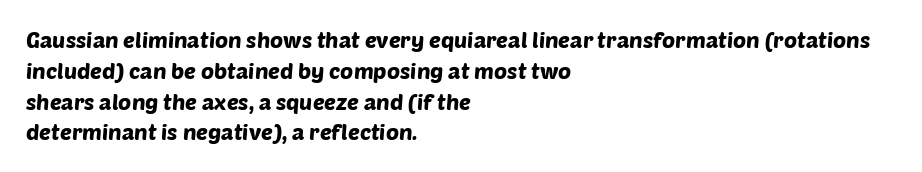
Q: Is the text underlined? A: No.
Q: How is the paragraph aligned? A: Left-aligned.
Q: Is the spacing between letters normal or unusually wide? A: Normal.
Q: Is the spacing between lines tight, normal or loose? A: Normal.
